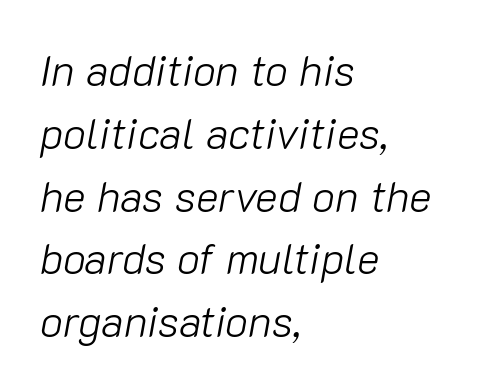
Is this a fixed-width face? No — the glyphs have proportional, varying widths. Between one letter and the next there's only the usual sliver of space. Horizontal bands of white between lines are of average thickness. The text block is weighted toward the left margin, trailing off unevenly rightward. Counters stay open thanks to moderate or lighter strokes. Italic? Definitely — the glyphs are oblique.
